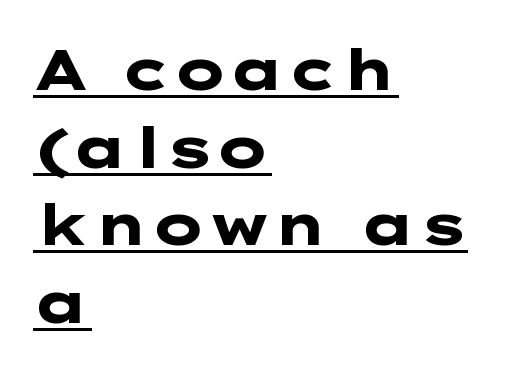
The image shows 57 px heavy, wide sans-serif type, upright; set left-aligned, normal line spacing (1.36x), normal letter spacing, underlined; low stroke contrast and a medium x-height.
